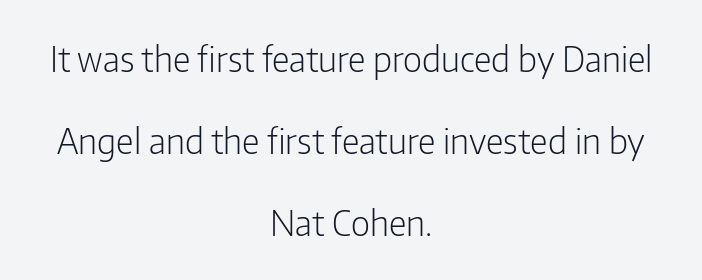
Quick note: not italic, upright. Between one letter and the next there's only the usual sliver of space. Just letters on the line, the space beneath them empty. Nope, no serifs anywhere on these letters. Horizontal bands of white between lines are thick stripes.
